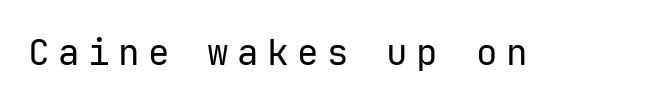
Stroke terminals: plain, sans-serif. The specimen omits any rule beneath the text block's lines. Vertical strokes here are truly vertical. Between one letter and the next there's a generous, obvious gap. The passage shown is typed in a monospace face where columns stay perfectly aligned.
